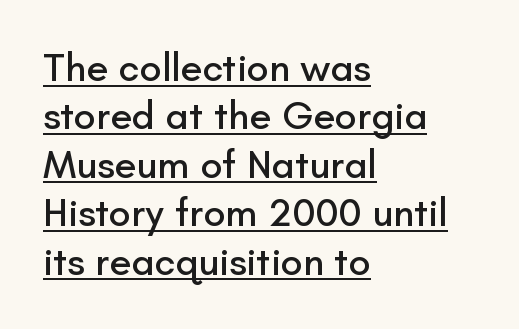
The image shows 40 px sans-serif type, upright; set left-aligned, line spacing 1.21x, normal letter spacing, underlined; low stroke contrast and a small x-height.
